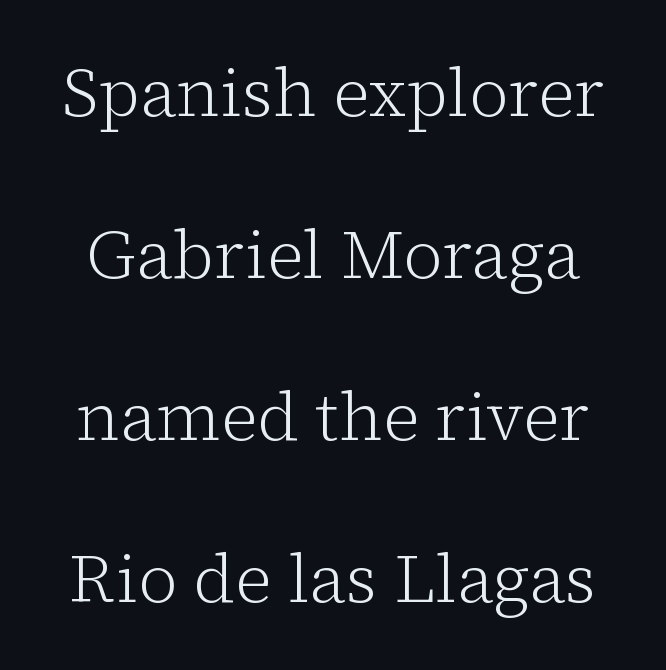
{"serif": "yes", "italic": "no", "bold": "no", "weight": "light", "width": "normal", "stroke_contrast": "low", "x_height": "medium", "monospaced": "no", "underline": "no", "line_spacing": "loose", "line_spacing_ratio": 2.38, "letter_spacing": "normal", "letter_spacing_em": 0.0, "glyph_px": 68}
